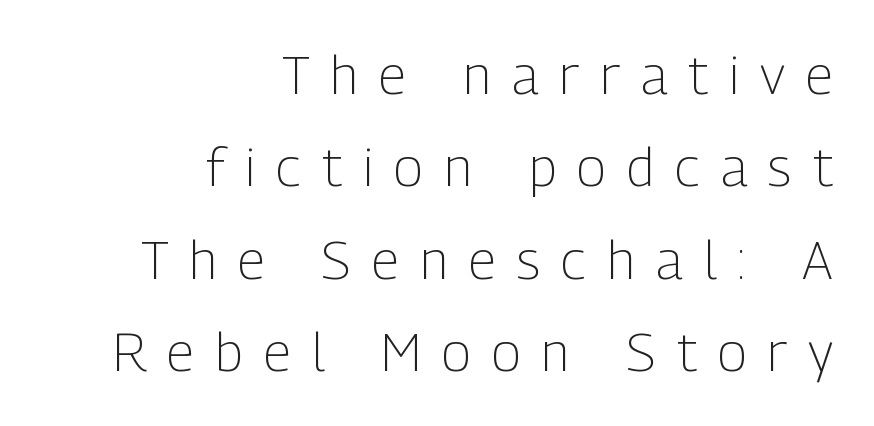
The image shows 54 px light, condensed sans-serif type, upright; set right-aligned, line spacing 1.71x, unusually wide letter spacing (+0.39 em), not underlined; low stroke contrast and a medium x-height.
